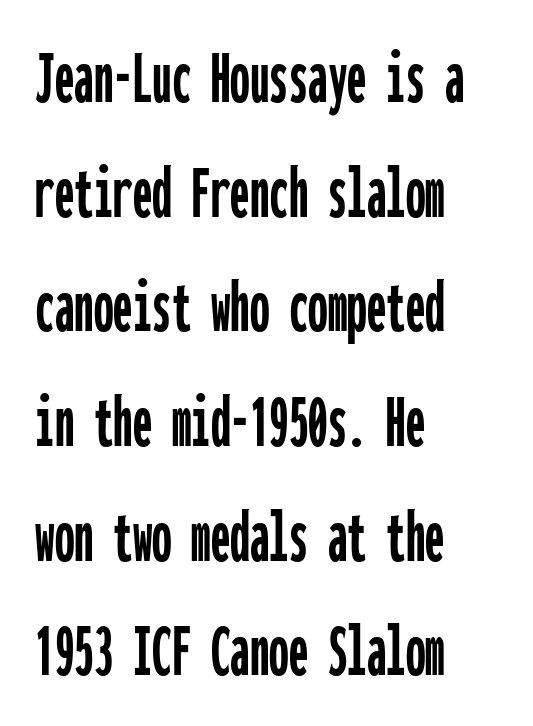
Letterform terminals end flat and unadorned throughout the passage. Do the characters align in a grid? Yes, the font is monospaced. Is there much room between lines? A standard amount, neither cramped nor airy. Left-aligned paragraph, ragged on the right. Descenders hang freely into open space.
